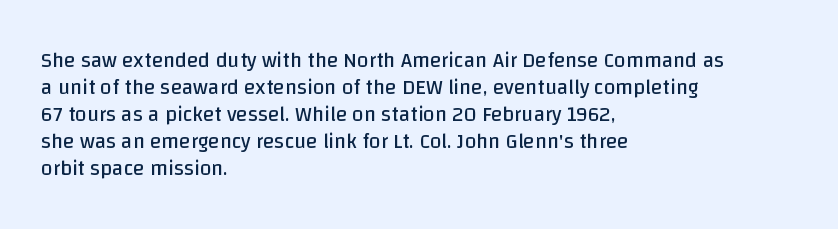
The image shows 21 px text type, upright; set left-aligned, normal line spacing (1.28x), normal letter spacing, not underlined.
